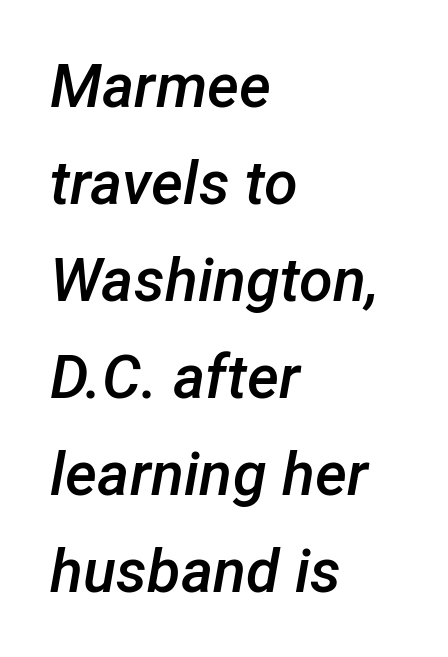
Q: Is the text bold? A: Semi-bold.
Q: Is the text italic (slanted)? A: Yes, it leans right by about 12 degrees.
Q: Is the text underlined? A: No.
Q: How is the paragraph aligned? A: Left-aligned.
Q: Is the spacing between letters normal or unusually wide? A: Normal.
Q: Is the spacing between lines tight, normal or loose? A: Normal.
Q: Width (condensed, normal, or wide)? A: Normal.
Q: Stroke contrast? A: Low.
Q: x-height? A: Medium.
Q: Monospaced? A: No.
